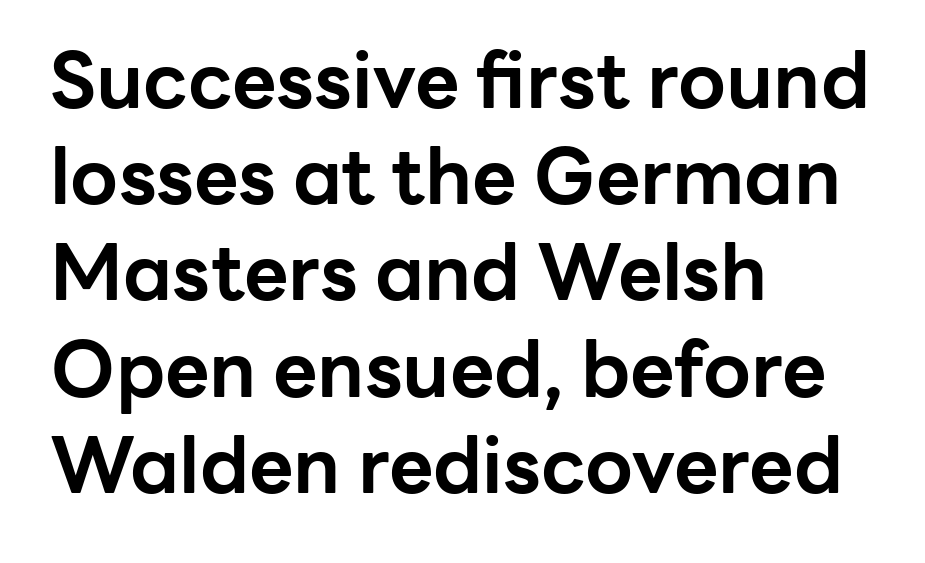
Look at the bottom of the vertical strokes: they stop flat, with no serifs. Posture: upright roman. Honestly, the row spacing looks completely unremarkable. Plenty of ink on the page — the face is bold. You could not count columns in this text — the font is proportionally spaced. The paragraph has a hard left edge and a soft right edge.
